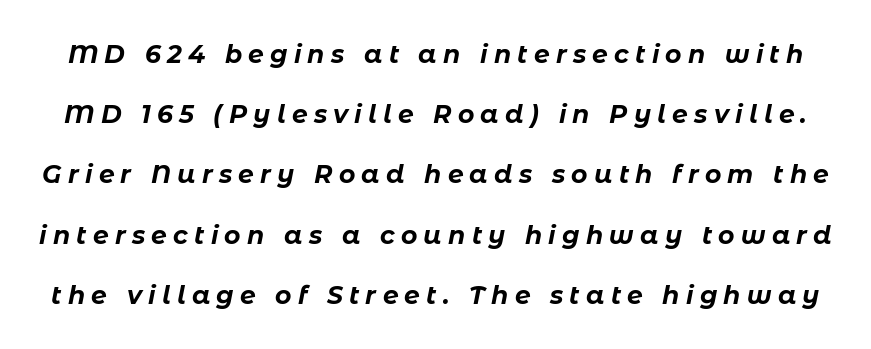
{"italic": "yes", "lean": "right", "slant_degrees": 11, "bold": "yes", "underline": "no", "line_spacing": "loose", "line_spacing_ratio": 2.41, "letter_spacing": "wide", "letter_spacing_em": 0.25, "glyph_px": 25}
